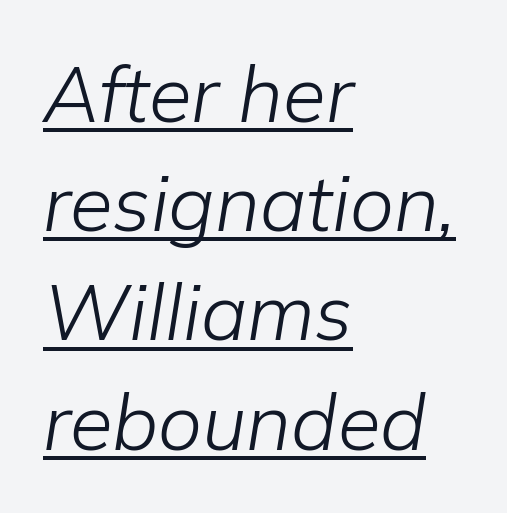
Q: Is the text bold? A: No.
Q: Is the text italic (slanted)? A: Yes, it leans right by about 9 degrees.
Q: Is the text underlined? A: Yes.
Q: How is the paragraph aligned? A: Left-aligned.
Q: Is the spacing between letters normal or unusually wide? A: Normal.
Q: Is the spacing between lines tight, normal or loose? A: Normal.
Q: Width (condensed, normal, or wide)? A: Normal.
Q: Stroke contrast? A: Low.
Q: x-height? A: Medium.
Q: Monospaced? A: No.
